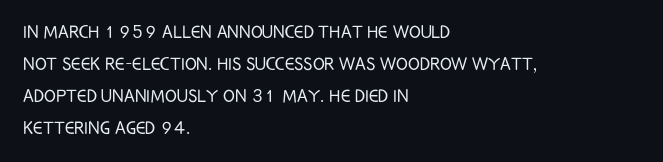
Q: Is the text bold? A: No.
Q: Is the text italic (slanted)? A: No, it is upright.
Q: Is the text underlined? A: No.
Q: How is the paragraph aligned? A: Left-aligned.
Q: Is the spacing between letters normal or unusually wide? A: Normal.
Q: Is the spacing between lines tight, normal or loose? A: Normal.
